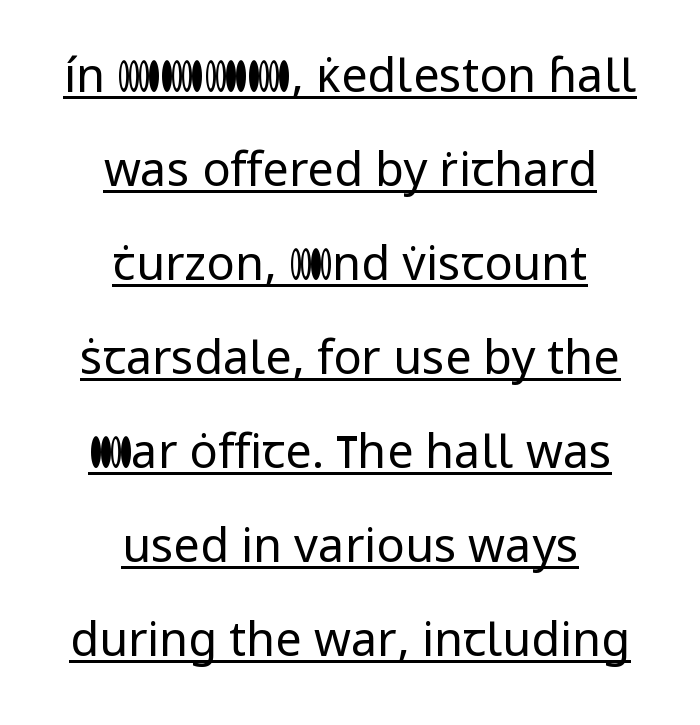
Each letter keeps its own natural width here, so spacing adapts to shape. You can tell it's not italic because the verticals are truly vertical. Is this a sans? Yes — the strokes have no serifs. Interline gaps are noticeably wide in this sample. Between one letter and the next there's only the usual sliver of space.
